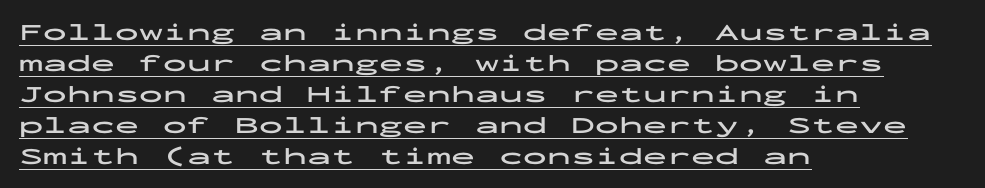
Q: Is the text bold? A: Yes.
Q: Is the text italic (slanted)? A: No, it is upright.
Q: Is the text underlined? A: Yes.
Q: How is the paragraph aligned? A: Left-aligned.
Q: Is the spacing between letters normal or unusually wide? A: Normal.
Q: Is the spacing between lines tight, normal or loose? A: Normal.
